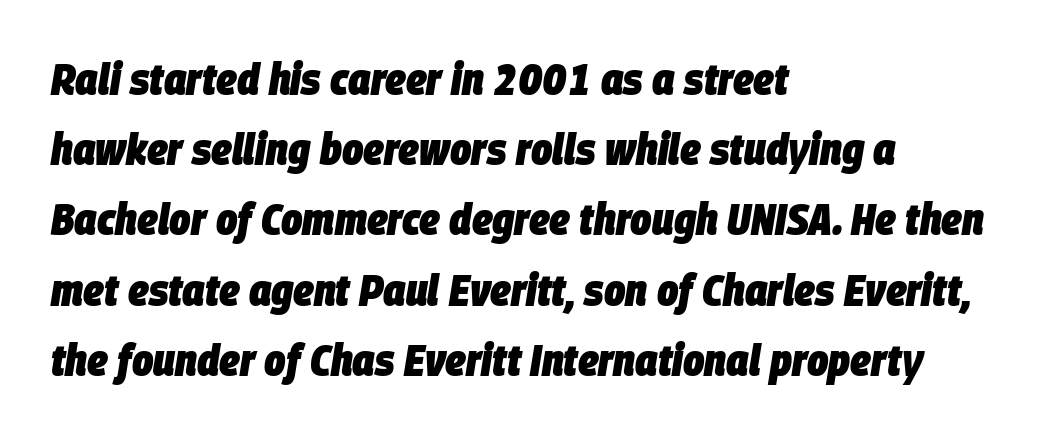
The image shows 45 px heavy, condensed type, italic (leaning right); set left-aligned, normal line spacing (1.56x), normal letter spacing, not underlined; low stroke contrast and a large x-height.
